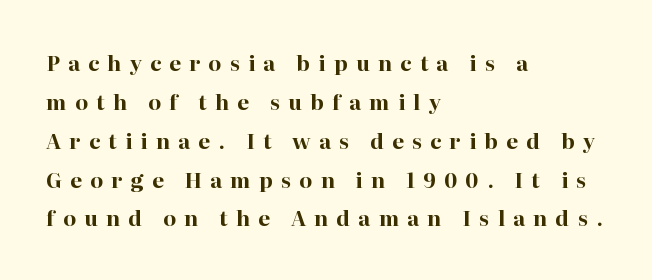
The setting favours the left margin, as ordinary paragraphs usually do. Pretty heavy lettering here — definitely bold. A clean baseline with only descenders dipping below it. The letters stand straight up with perfectly vertical stems. Display-style spreading of the glyphs; the letterfit is very open.
